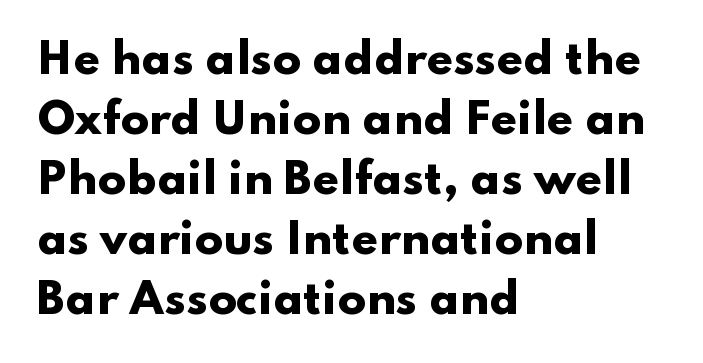
Q: Is the text bold? A: Yes.
Q: Is the text italic (slanted)? A: No, it is upright.
Q: Is the typeface a serif or a sans-serif typeface? A: Sans-serif.
Q: Is the text underlined? A: No.
Q: How is the paragraph aligned? A: Left-aligned.
Q: Is the spacing between letters normal or unusually wide? A: Normal.
Q: Is the spacing between lines tight, normal or loose? A: Normal.
Q: Width (condensed, normal, or wide)? A: Wide.
Q: Stroke contrast? A: Low.
Q: x-height? A: Small.
Q: Monospaced? A: No.
